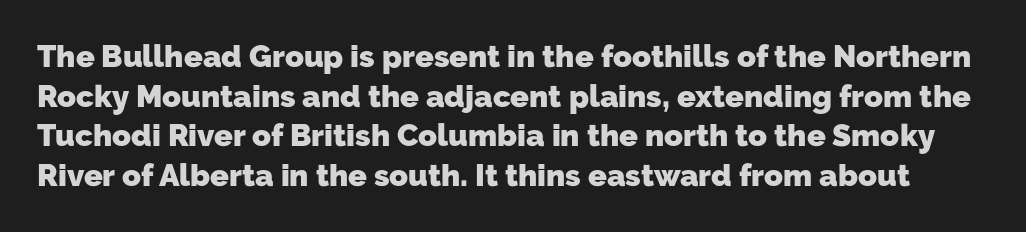
{"serif": "no", "bold": "yes", "weight": "heavy", "width": "normal", "stroke_contrast": "low", "x_height": "medium", "monospaced": "no", "underline": "no", "line_spacing": "normal", "line_spacing_ratio": 1.28, "letter_spacing": "normal", "letter_spacing_em": 0.0, "glyph_px": 31}
